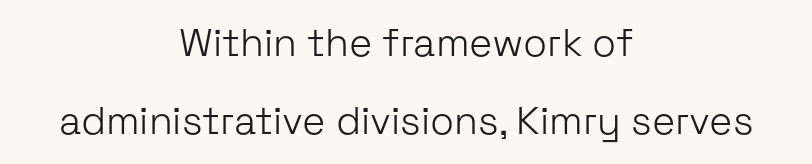
The image shows 39 px light sans-serif type, upright; set centered, loose line spacing (2.01x), normal letter spacing, not underlined; low stroke contrast and a medium x-height.
